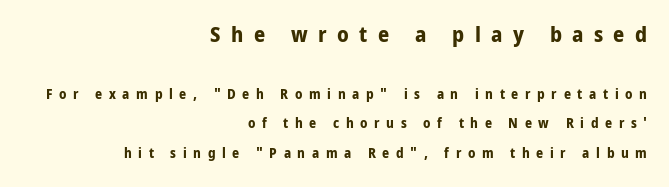
The image shows 22 px bold type, upright; set right-aligned, loose line spacing (2.1x), unusually wide letter spacing (+0.47 em), not underlined; the first (top) block is 1.57x larger.
